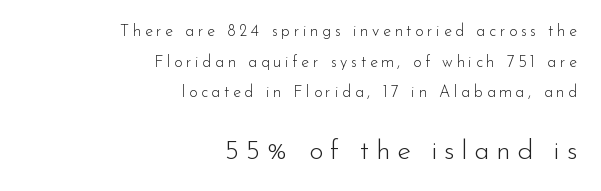
The rendering anchors every line to the right-hand side. What stands out about the letter spacing? Its width — letters are far apart. The vertical gap from one line to the next is large. The words here are not underlined. Note the varied advance widths — an 'i' is clearly narrower than an 'm'. The glyphs in this specimen are sans serif.
